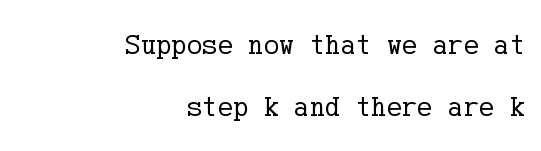
The image shows 29 px regular-weight serif type, upright; set right-aligned, loose line spacing (2.15x), normal letter spacing, not underlined; low stroke contrast and a medium x-height.
